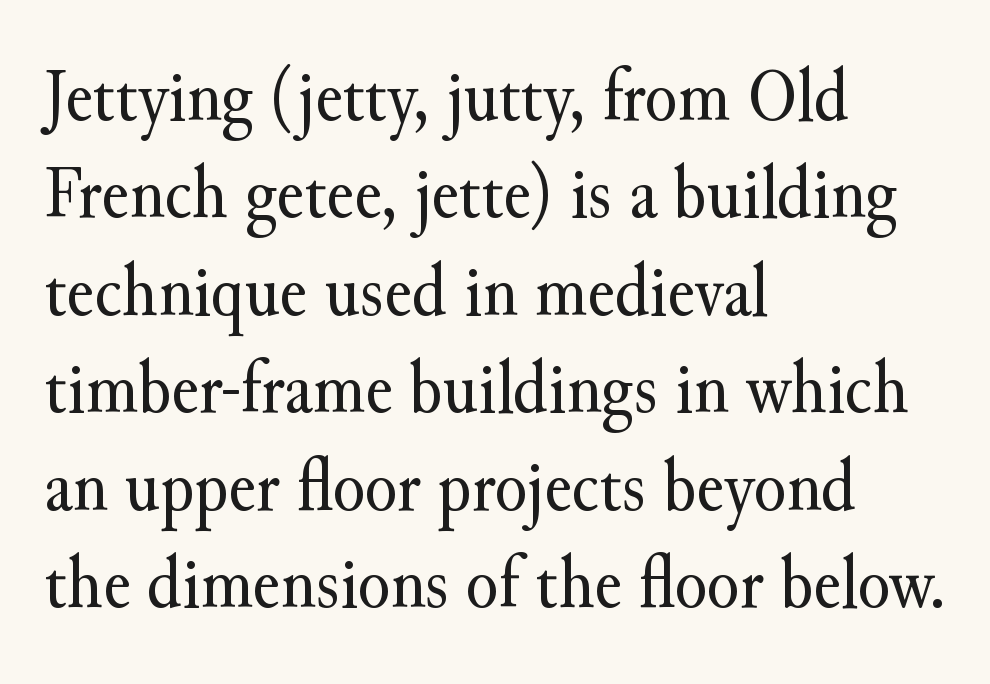
The image shows 75 px regular-weight serif type, upright; set left-aligned, normal line spacing (1.3x), normal letter spacing, not underlined; medium stroke contrast and a small x-height.
